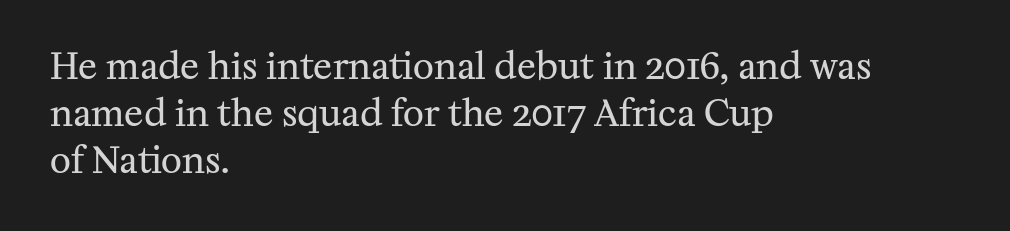
{"serif": "yes", "italic": "no", "bold": "no", "weight": "regular", "width": "normal", "stroke_contrast": "medium", "x_height": "medium", "monospaced": "no", "underline": "no", "align": "left", "line_spacing": "normal", "line_spacing_ratio": 1.3, "letter_spacing": "normal", "letter_spacing_em": 0.0, "glyph_px": 36}
